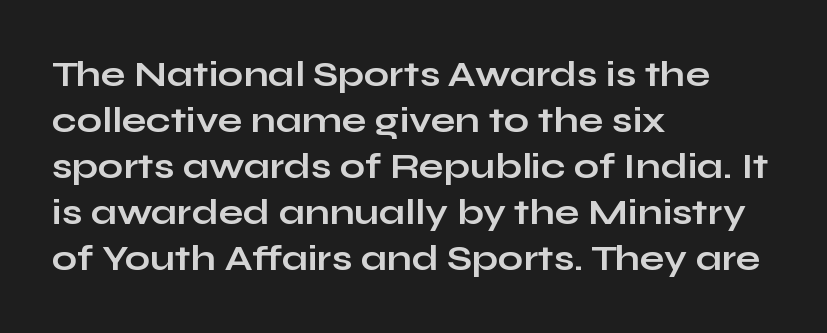
{"serif": "no", "italic": "no", "bold": "yes", "weight": "bold", "width": "wide", "stroke_contrast": "low", "x_height": "medium", "monospaced": "no", "underline": "no", "align": "left", "line_spacing": "normal", "line_spacing_ratio": 1.28, "letter_spacing": "normal", "letter_spacing_em": 0.0, "glyph_px": 36}
